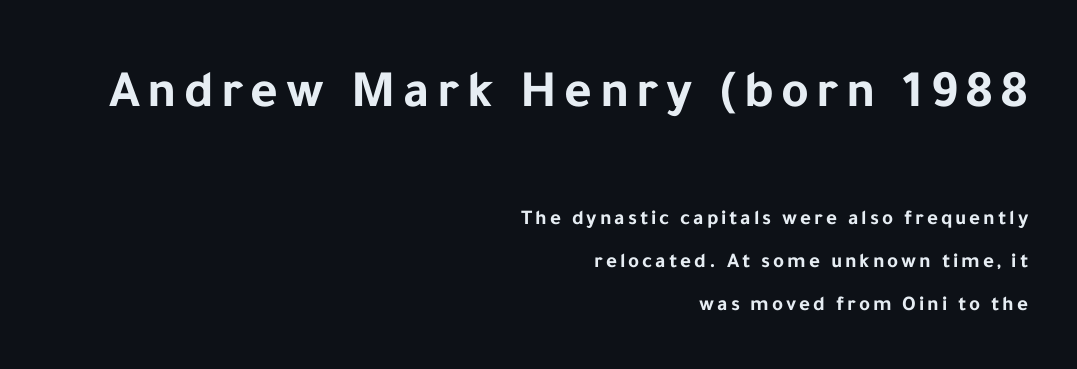
Q: Is the text bold? A: Yes.
Q: Is the text italic (slanted)? A: No, it is upright.
Q: Is the typeface a serif or a sans-serif typeface? A: Sans-serif.
Q: Is the text underlined? A: No.
Q: How is the paragraph aligned? A: Right-aligned.
Q: Is the spacing between lines tight, normal or loose? A: Loose.
Q: Which block of text is set in a larger size, the first (top) or the second (bottom)? A: The first (top) one.
Q: Width (condensed, normal, or wide)? A: Normal.
Q: Stroke contrast? A: Low.
Q: x-height? A: Medium.
Q: Monospaced? A: No.
